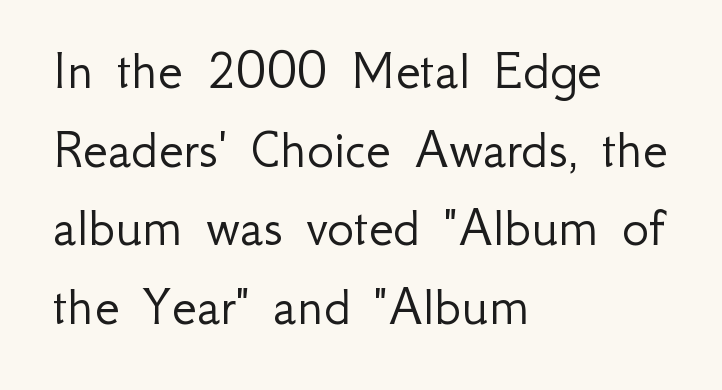
The tracking reads as untouched default to a designer's eye. Observe the absence of serifs on each vertical stroke in this sample. Each stroke keeps to a modest, everyday thickness or less. This sample has the flowing, uneven cadence of proportional lettering. The axis of the letterforms is exactly vertical.
